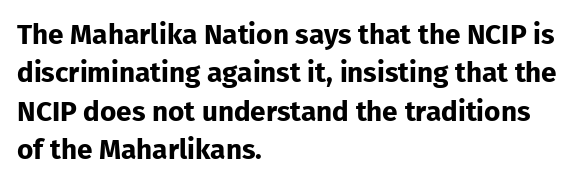
The image shows 28 px bold sans-serif type, upright; set left-aligned, normal line spacing (1.37x), normal letter spacing, not underlined; low stroke contrast and a medium x-height.
